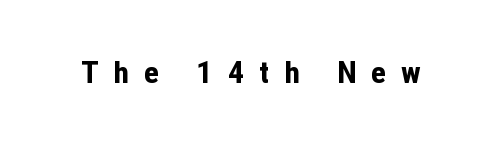
The image shows 32 px bold, condensed sans-serif type, upright; set unusually wide letter spacing (+0.47 em), not underlined; low stroke contrast and a medium x-height.
